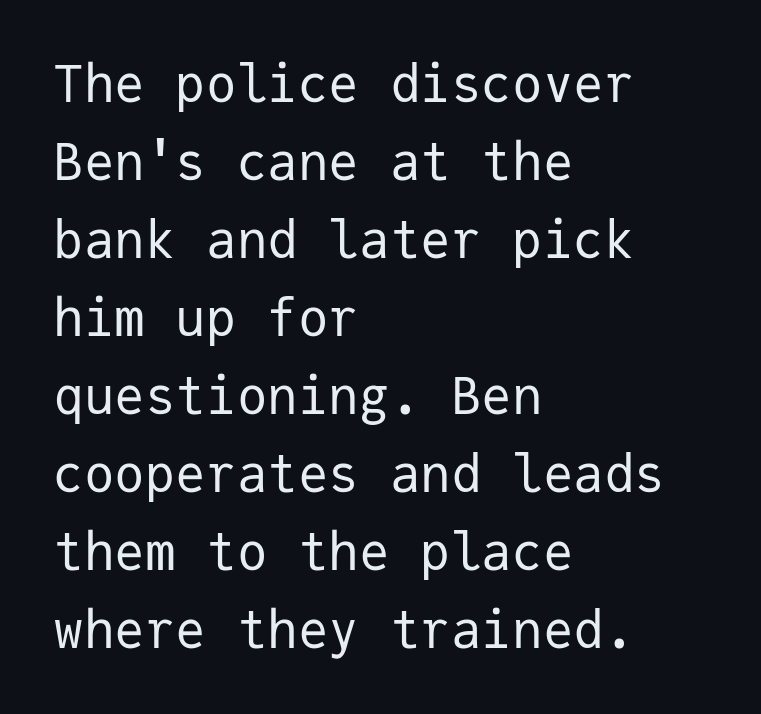
{"serif": "no", "italic": "no", "bold": "no", "weight": "regular", "width": "normal", "stroke_contrast": "low", "x_height": "medium", "monospaced": "yes", "underline": "no", "align": "left", "line_spacing": "normal", "line_spacing_ratio": 1.53, "letter_spacing": "normal", "letter_spacing_em": 0.0, "glyph_px": 51}
